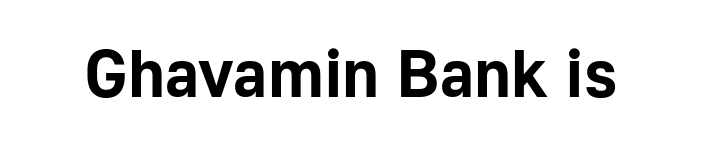
The image shows 67 px bold sans-serif type, upright; set normal letter spacing, not underlined; low stroke contrast and a medium x-height.
